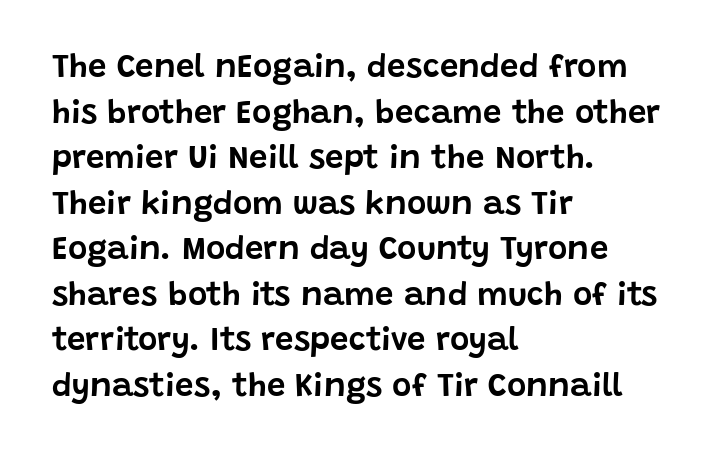
The image shows 33 px sans-serif type, upright; set left-aligned, normal line spacing (1.38x), normal letter spacing, not underlined; low stroke contrast and a large x-height.
